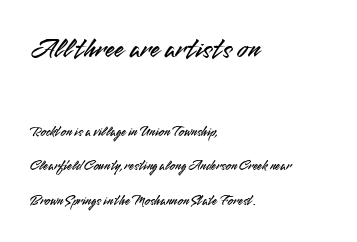
The image shows 28 px sans-serif type; set left-aligned, loose line spacing (2.47x), normal letter spacing, not underlined; the first (top) block is 2.0x larger; medium stroke contrast and a small x-height.
